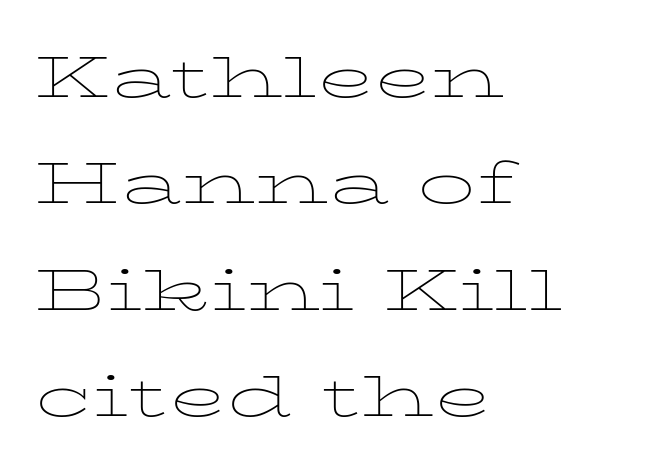
Q: Is the text bold? A: No.
Q: Is the text italic (slanted)? A: No, it is upright.
Q: Is the text underlined? A: No.
Q: How is the paragraph aligned? A: Left-aligned.
Q: Is the spacing between letters normal or unusually wide? A: Normal.
Q: Is the spacing between lines tight, normal or loose? A: Normal.
Q: Width (condensed, normal, or wide)? A: Wide.
Q: Stroke contrast? A: Low.
Q: x-height? A: Medium.
Q: Monospaced? A: No.
